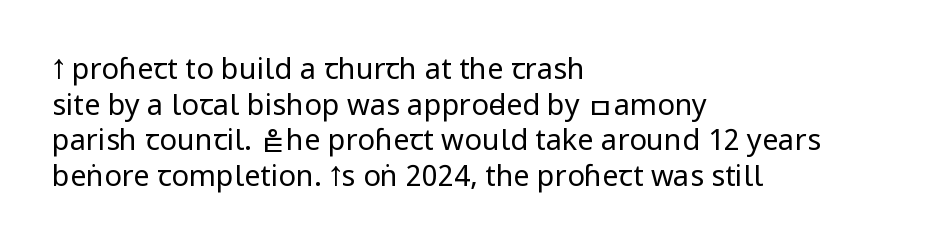
The image shows 29 px regular-weight, condensed sans-serif type, upright; set left-aligned, line spacing 1.23x, normal letter spacing, not underlined; low stroke contrast and a large x-height.
